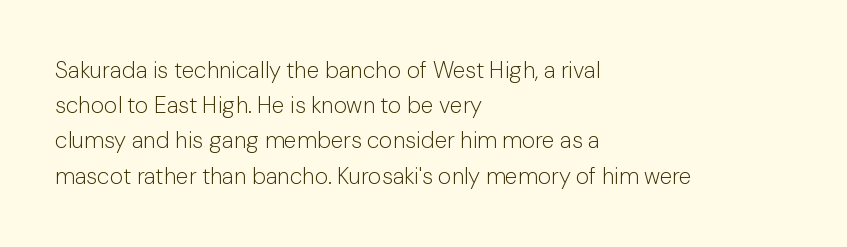
Q: Is the text bold? A: No.
Q: Is the text italic (slanted)? A: No, it is upright.
Q: Is the text underlined? A: No.
Q: How is the paragraph aligned? A: Left-aligned.
Q: Is the spacing between letters normal or unusually wide? A: Normal.
Q: Is the spacing between lines tight, normal or loose? A: Normal.
